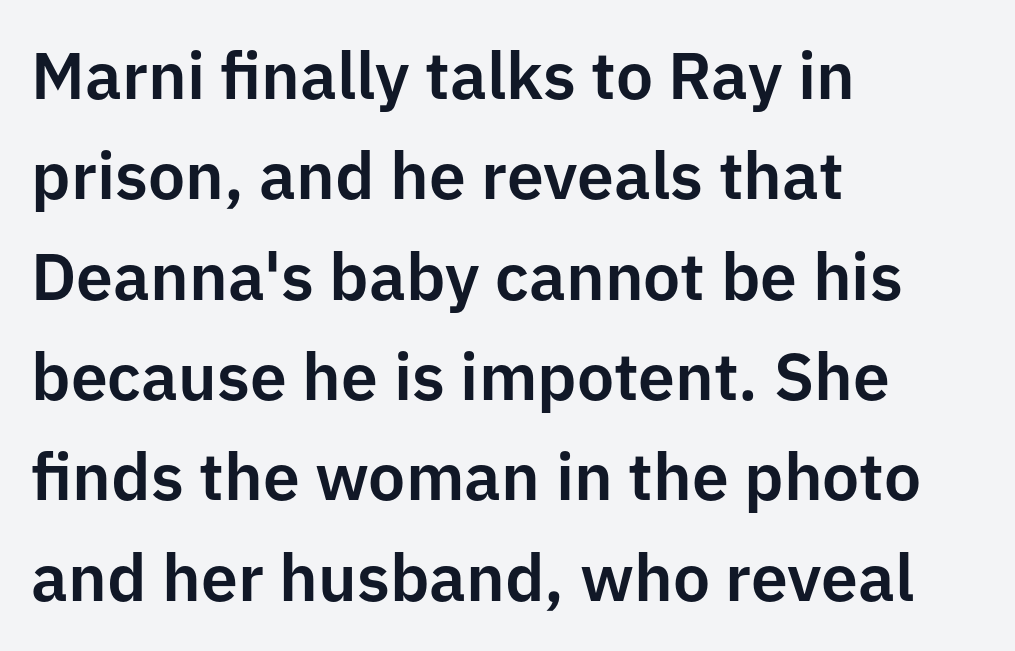
The image shows 66 px sans-serif type, upright; set left-aligned, normal line spacing (1.52x), normal letter spacing, not underlined; low stroke contrast and a medium x-height.
